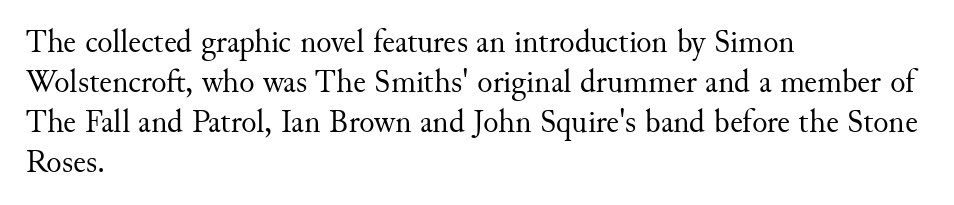
Q: Is the text bold? A: No.
Q: Is the text italic (slanted)? A: No, it is upright.
Q: Is the typeface a serif or a sans-serif typeface? A: Serif.
Q: Is the text underlined? A: No.
Q: How is the paragraph aligned? A: Left-aligned.
Q: Is the spacing between letters normal or unusually wide? A: Normal.
Q: Is the spacing between lines tight, normal or loose? A: Normal.
Q: Width (condensed, normal, or wide)? A: Normal.
Q: Stroke contrast? A: Medium.
Q: x-height? A: Small.
Q: Monospaced? A: No.
